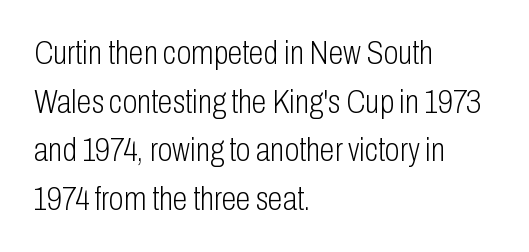
Q: Is the text bold? A: No.
Q: Is the text italic (slanted)? A: No, it is upright.
Q: Is the typeface a serif or a sans-serif typeface? A: Sans-serif.
Q: Is the text underlined? A: No.
Q: How is the paragraph aligned? A: Left-aligned.
Q: Is the spacing between letters normal or unusually wide? A: Normal.
Q: Is the spacing between lines tight, normal or loose? A: Normal.
Q: Width (condensed, normal, or wide)? A: Condensed.
Q: Stroke contrast? A: Low.
Q: x-height? A: Medium.
Q: Monospaced? A: No.
